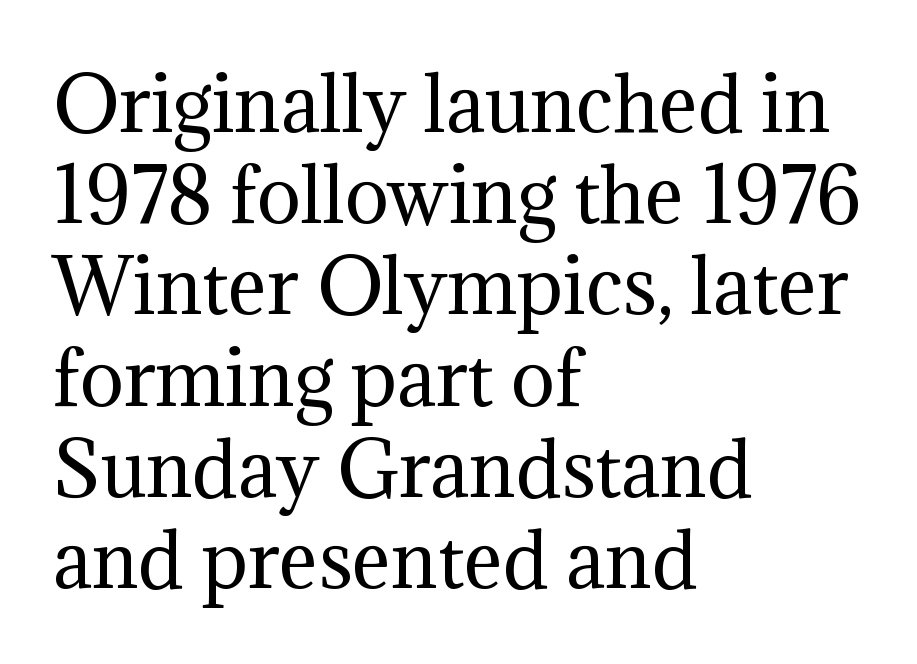
Unlike a clean sans, this face finishes its strokes with serifs. On a weight scale, this lands at 450 or below. Reading down the block, your eye returns to a fixed left position each line. Quick note: interline space is typical. Is this a fixed-width face? No — the glyphs have proportional, varying widths.
